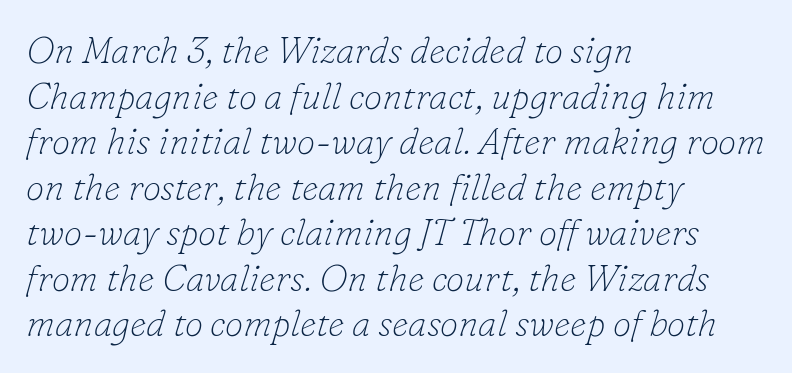
Q: Is the text bold? A: No.
Q: Is the text italic (slanted)? A: Yes, it leans right by about 16 degrees.
Q: Is the typeface a serif or a sans-serif typeface? A: Serif.
Q: Is the text underlined? A: No.
Q: How is the paragraph aligned? A: Left-aligned.
Q: Is the spacing between letters normal or unusually wide? A: Normal.
Q: Width (condensed, normal, or wide)? A: Normal.
Q: Stroke contrast? A: Low.
Q: x-height? A: Small.
Q: Monospaced? A: No.
